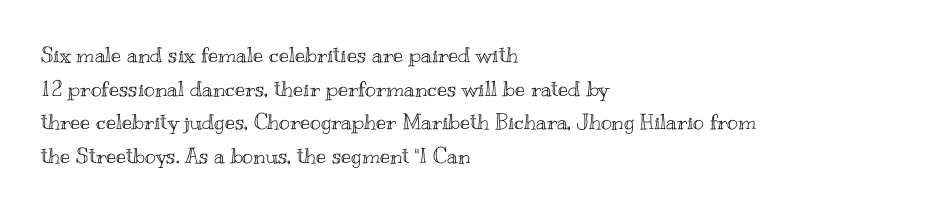
Between one letter and the next there's only the usual sliver of space. The baseline area is clear. Vertically, the passage feels balanced, rows spaced as you'd expect. This sample is left-justified, so line endings fall wherever the words run out.
